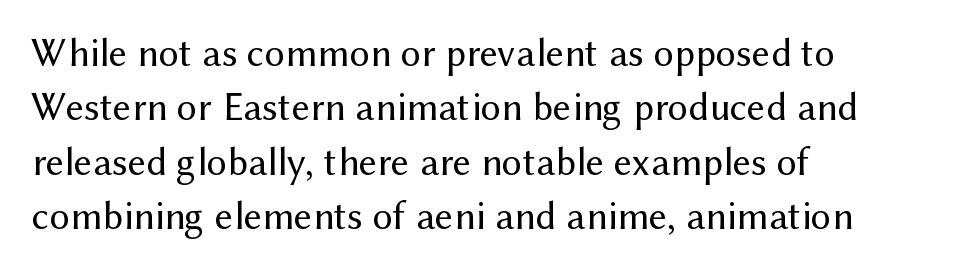
I'd call this a sans setting — the letters go barefoot. The strip under each line holds only bare page. The line texture is even and compact thanks to regular tracking. Each line starts at the same left margin while the right side varies. How would I describe the line gaps? Plain and ordinary.
